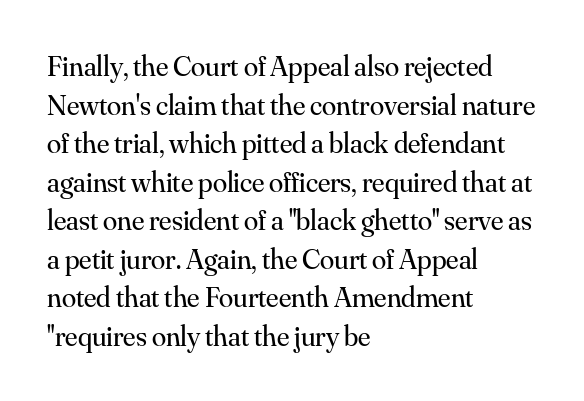
Each letter keeps its own natural width here, so spacing adapts to shape. Caption: multi-line text, flush left, ragged right. The block of text has a typical density, with ordinary space between rows. A typesetter would label this face a serif. A typesetter would mark this as roman, not italic.
